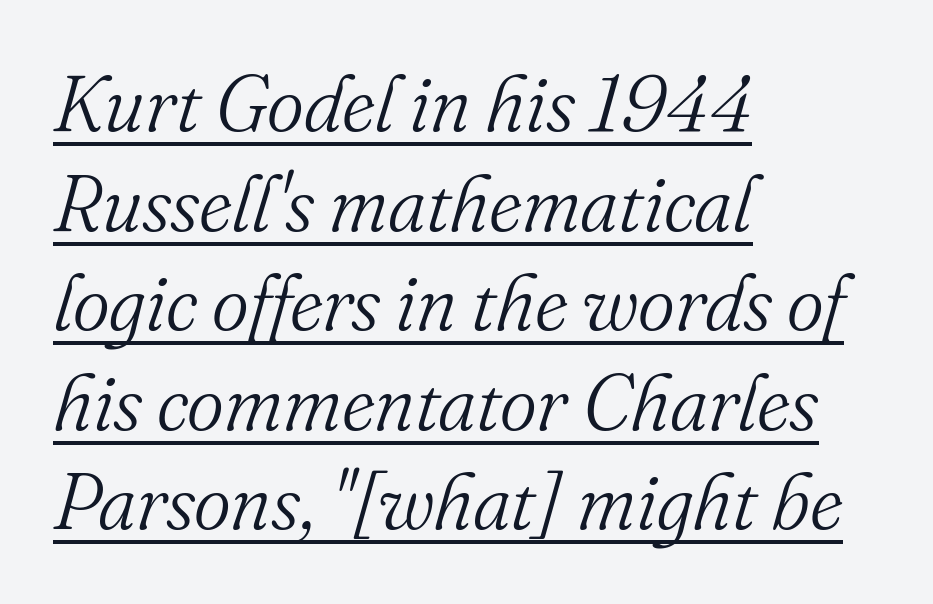
The image shows 79 px light serif type, italic (leaning right); set left-aligned, normal line spacing (1.26x), normal letter spacing, underlined; medium stroke contrast and a small x-height.
